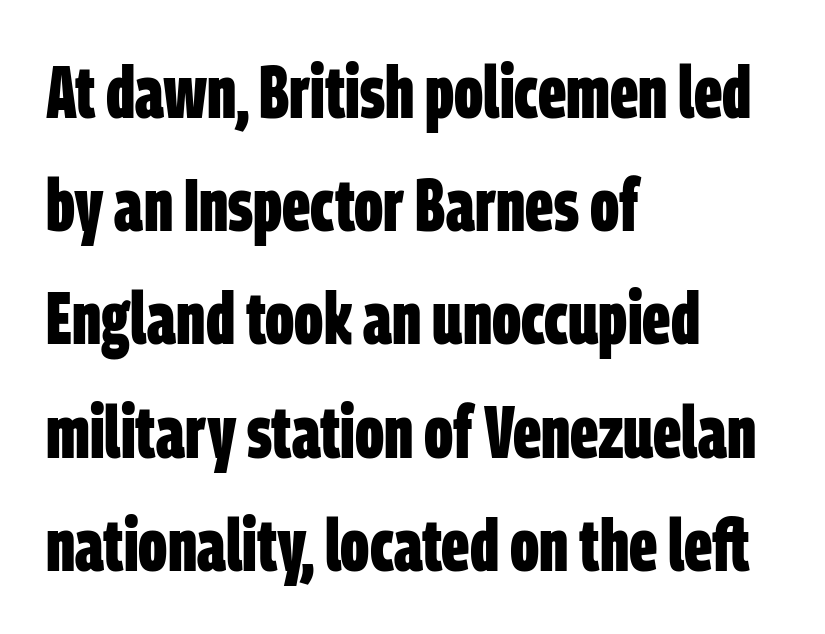
The image shows 74 px bold, condensed sans-serif type; set left-aligned, normal line spacing (1.53x), normal letter spacing, not underlined; low stroke contrast and a large x-height.
